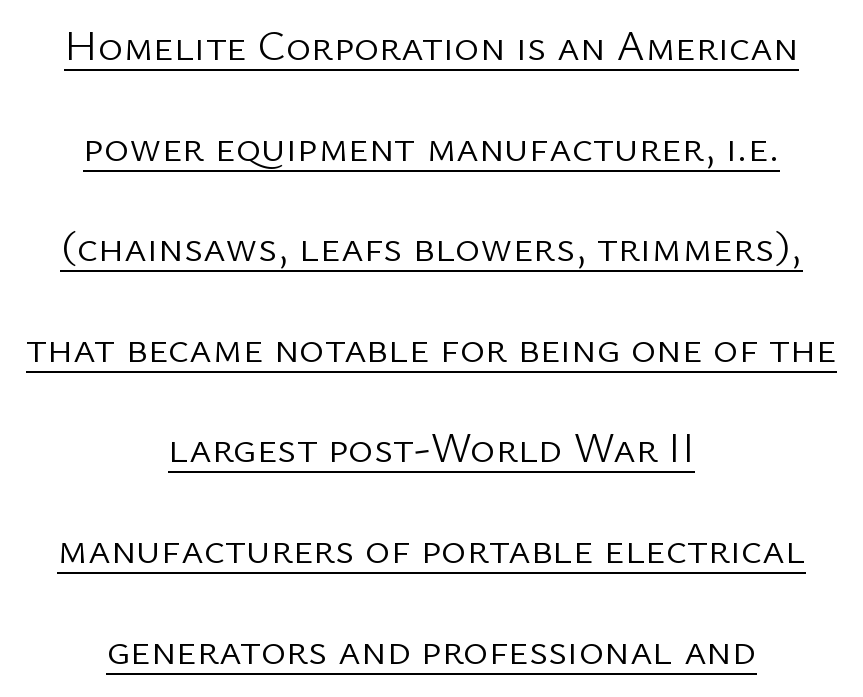
Q: Is the text bold? A: No.
Q: Is the text italic (slanted)? A: No, it is upright.
Q: Is the typeface a serif or a sans-serif typeface? A: Sans-serif.
Q: Is the text underlined? A: Yes.
Q: How is the paragraph aligned? A: Centered.
Q: Is the spacing between letters normal or unusually wide? A: Normal.
Q: Is the spacing between lines tight, normal or loose? A: Loose.
Q: Width (condensed, normal, or wide)? A: Normal.
Q: Stroke contrast? A: Low.
Q: x-height? A: Medium.
Q: Monospaced? A: No.
